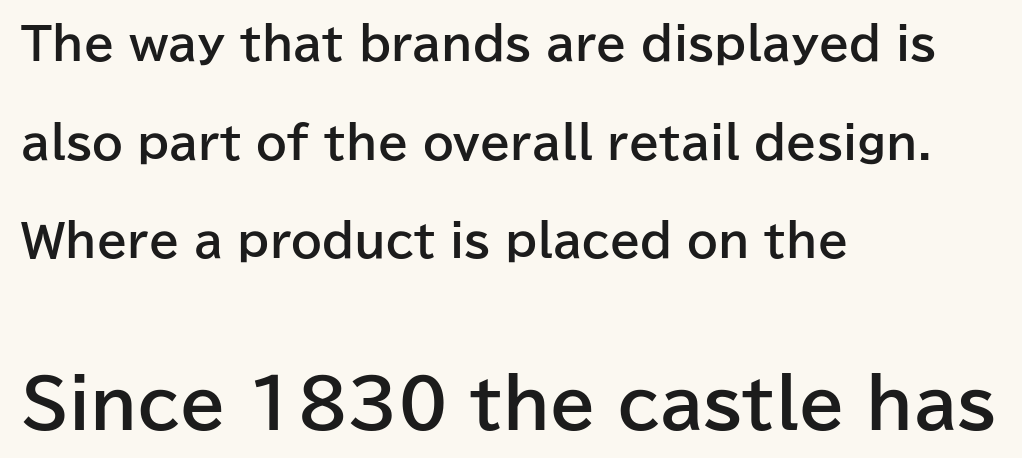
Is there much room between lines? Yes — plenty of vertical air separates them. The letters advance in unequal steps, a hallmark of proportional type. These lines are composed in type without serifs. Each word holds together tightly as a unit, with standard inter-letter gaps. Nope, not italic — everything's standing straight. Only glyphs here, with clear space below each row.
